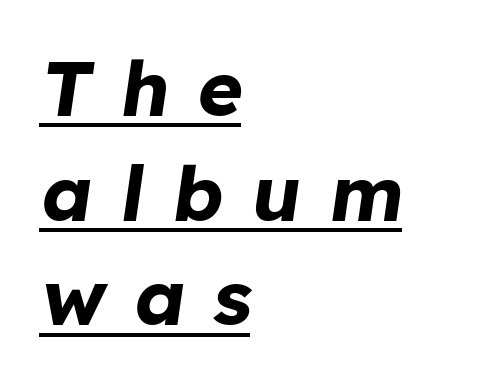
Honestly, the row spacing looks completely unremarkable. A dark, heavy texture on the line: the type is bold. Do the characters align in a grid? No, the font is proportional. The letters are slanted; this is an italic face.
